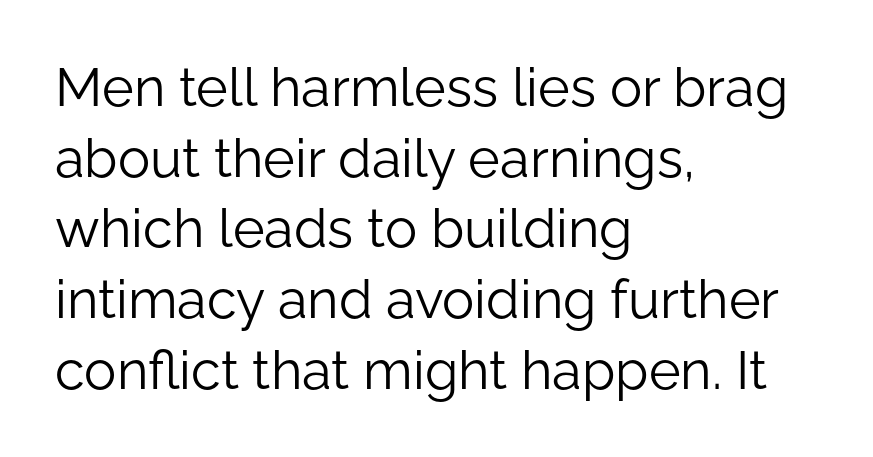
The image shows 54 px light sans-serif type, upright; set left-aligned, normal line spacing (1.31x), normal letter spacing, not underlined; low stroke contrast and a medium x-height.
